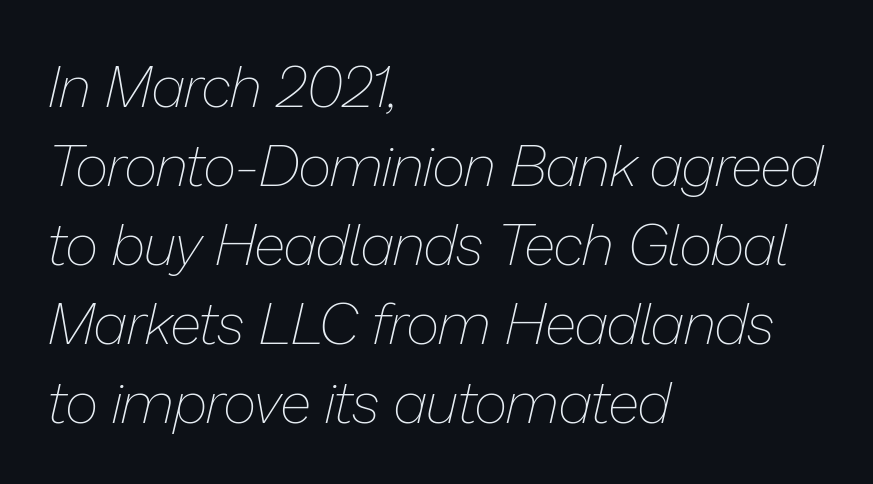
The image shows 58 px thin type, italic (leaning right); set left-aligned, normal line spacing (1.36x), normal letter spacing, not underlined; low stroke contrast and a medium x-height.
